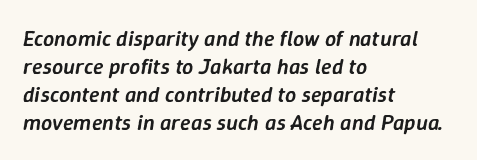
The image shows 22 px text type, italic (leaning right); set left-aligned, normal line spacing (1.27x), normal letter spacing, not underlined.
